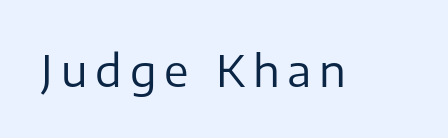
Serifs: no, the terminals of the letterforms are clean. The letters stand upright; this is a roman face. The letters advance in unequal steps, a hallmark of proportional type. Any mark beneath the type? The region is blank.
